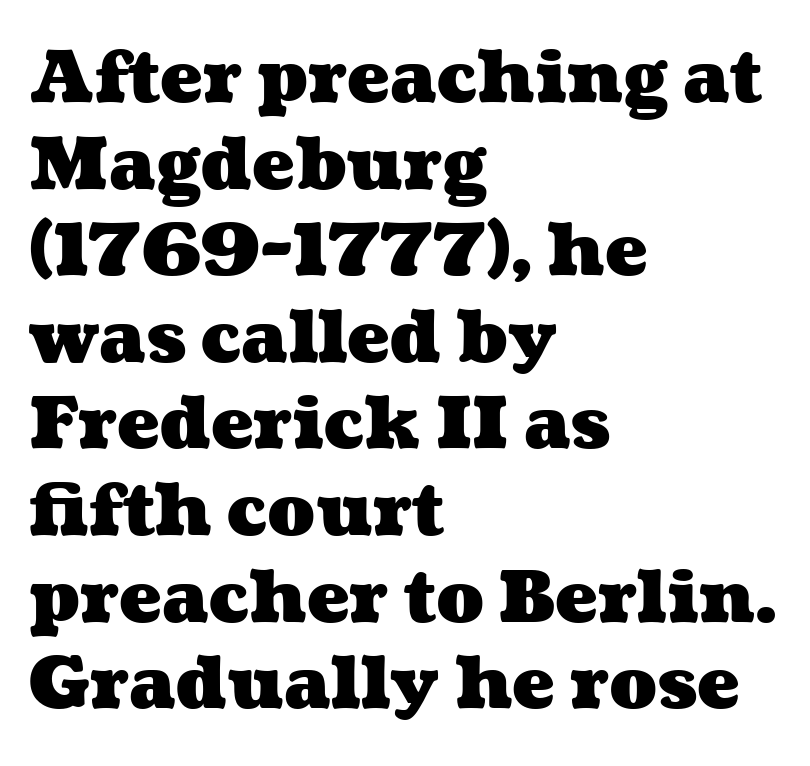
The image shows 71 px heavy, wide type; set left-aligned, line spacing 1.22x, normal letter spacing, not underlined; medium stroke contrast and a medium x-height.
